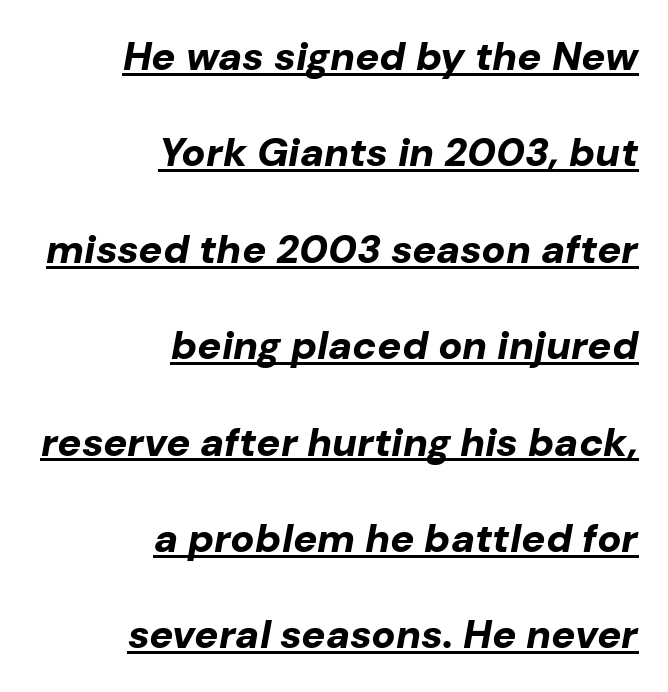
Descenders here cross a horizontal rule under the line. Notice the wide empty band between every row — that's loose leading. A typesetter would call this proportional, since set widths differ per character. Notice how the passage keeps a crisp vertical edge on the right only.
